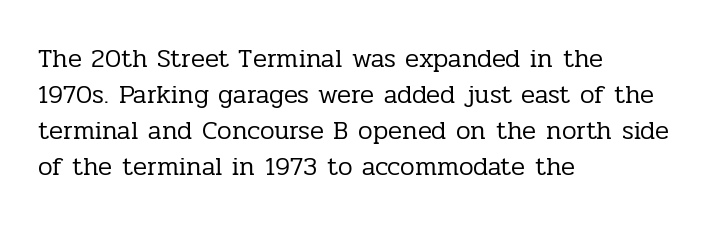
The image shows 26 px text type, upright; set left-aligned, normal line spacing (1.39x), normal letter spacing, not underlined.
